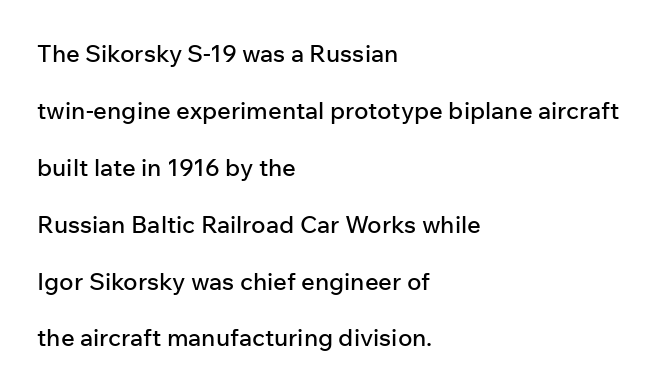
The image shows 24 px text type, upright; set left-aligned, loose line spacing (2.37x), normal letter spacing, not underlined.
